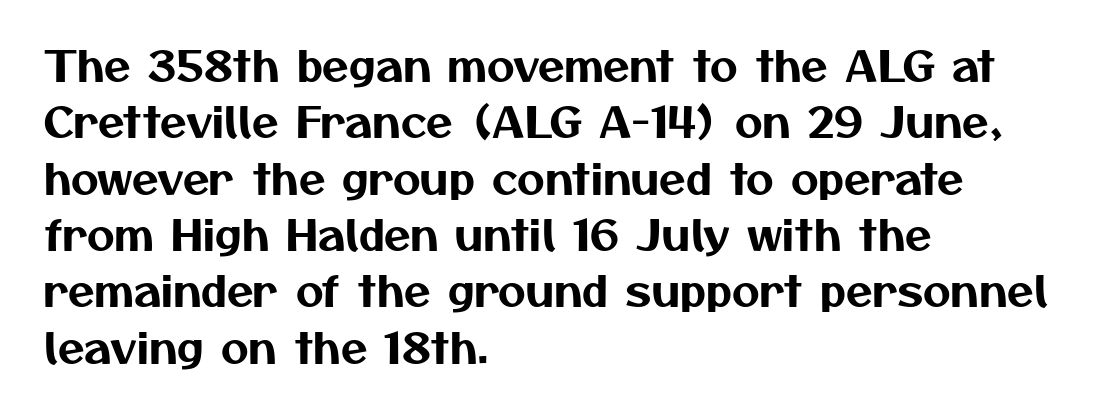
Stroke terminals: plain, sans-serif. Regarding leading, the lines here are spaced in the standard way. In terms of letterspacing, this is plain default setting. Looks like regular typesetting: each glyph gets only the width it needs. The lines in this sample share a left origin and differ only in where they stop.
